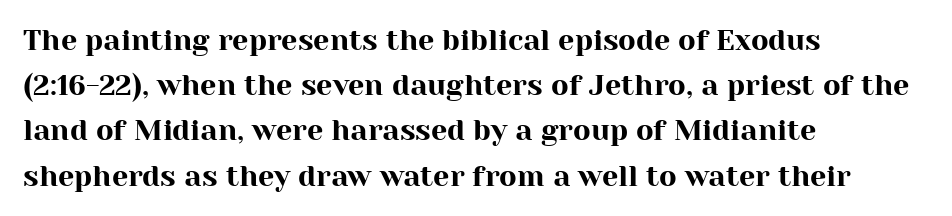
Looks like regular typesetting: each glyph gets only the width it needs. The text was rendered using a seriffed face with decorative stroke endings. Nope, not italic — everything's standing straight. Regular leading. Any mark beneath the type? The region is blank. The face used here is rendered with its standard letterfit.
